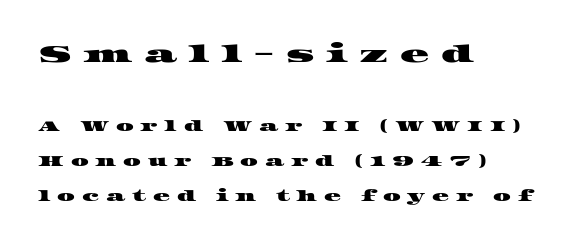
Summary of vertical rhythm: relaxed, with wide interline spacing. The tracking reads as deliberately expanded to a designer's eye. The passage shown begins with its larger block and ends with its smaller one. Clear beneath every line of the passage. A student would call this left alignment; a typographer would say flush left, rag right.
